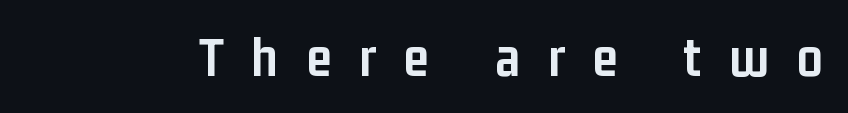
{"serif": "no", "italic": "no", "bold": "yes", "weight": "semibold", "width": "condensed", "stroke_contrast": "low", "x_height": "medium", "monospaced": "no", "underline": "no", "letter_spacing": "wide", "letter_spacing_em": 0.49, "glyph_px": 57}
